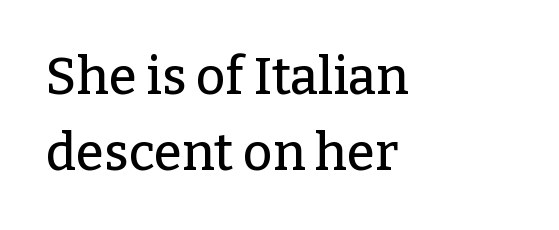
Q: Is the text italic (slanted)? A: No, it is upright.
Q: Is the typeface a serif or a sans-serif typeface? A: Serif.
Q: Is the text underlined? A: No.
Q: How is the paragraph aligned? A: Left-aligned.
Q: Is the spacing between letters normal or unusually wide? A: Normal.
Q: Is the spacing between lines tight, normal or loose? A: Normal.
Q: Width (condensed, normal, or wide)? A: Normal.
Q: Stroke contrast? A: Low.
Q: x-height? A: Medium.
Q: Monospaced? A: No.
